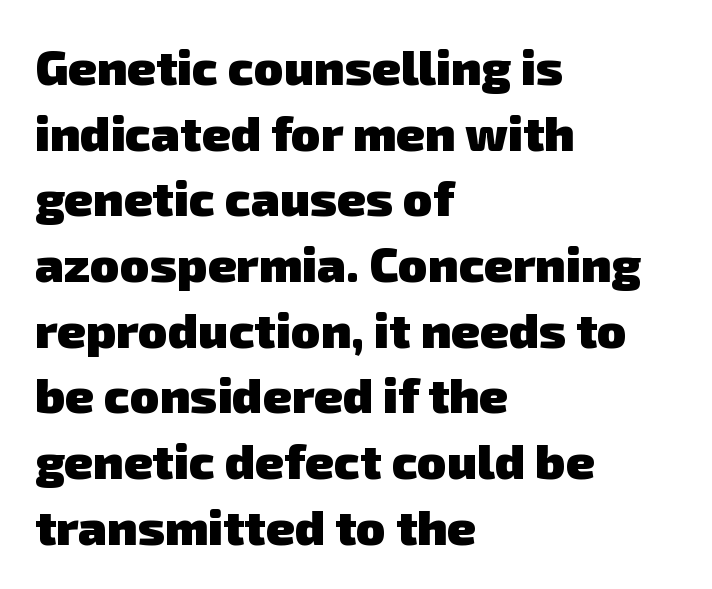
{"serif": "no", "bold": "yes", "weight": "heavy", "width": "normal", "stroke_contrast": "low", "x_height": "medium", "monospaced": "no", "underline": "no", "align": "left", "line_spacing": "normal", "line_spacing_ratio": 1.34, "letter_spacing": "normal", "letter_spacing_em": 0.0, "glyph_px": 49}
